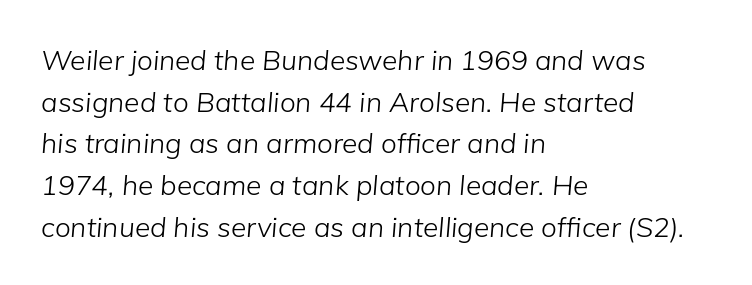
The image shows 28 px light type, italic (leaning right); set left-aligned, normal line spacing (1.49x), normal letter spacing, not underlined; low stroke contrast and a medium x-height.
